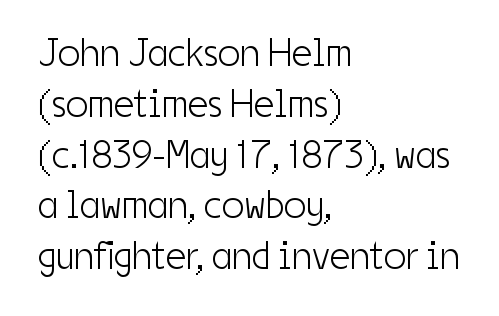
Where is the straight margin? On the left. Short note: letters normally spaced. Does the leading feel generous? No, just average. The font's upright variant was chosen for this text. Unmarked baselines from the first word to the last. Stroke terminals: plain, sans-serif.
